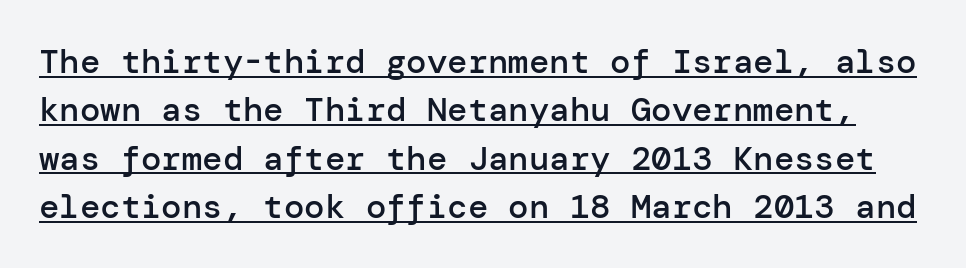
Set as a demibold, roughly 600 on the weight scale. What kind of face is this? One without serifs — a sans. These lines sit exactly where default settings would place them. Rendered with straight, roman letterforms. What stands out about the letter spacing? Nothing — it is the standard amount.
